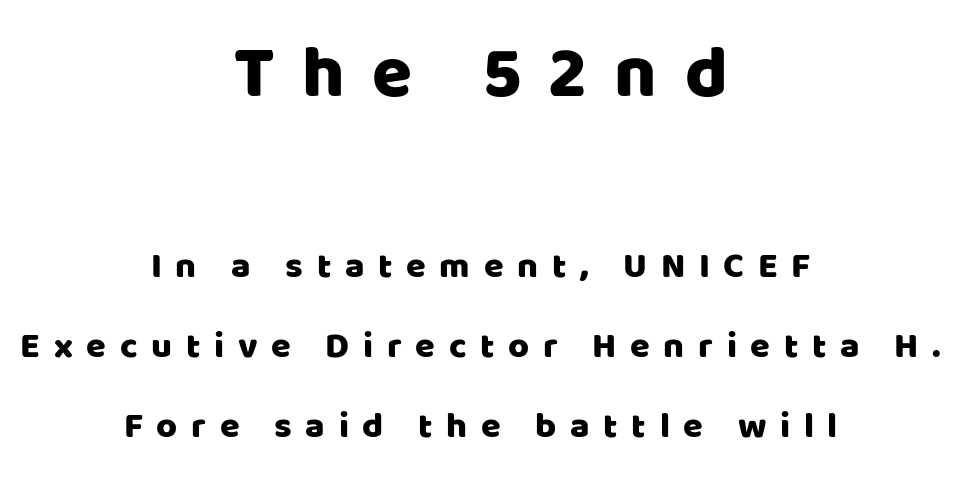
Q: Is the text italic (slanted)? A: No, it is upright.
Q: Is the typeface a serif or a sans-serif typeface? A: Sans-serif.
Q: Is the text underlined? A: No.
Q: How is the paragraph aligned? A: Centered.
Q: Is the spacing between letters normal or unusually wide? A: Unusually wide.
Q: Is the spacing between lines tight, normal or loose? A: Loose.
Q: Which block of text is set in a larger size, the first (top) or the second (bottom)? A: The first (top) one.
Q: Width (condensed, normal, or wide)? A: Normal.
Q: Stroke contrast? A: Low.
Q: x-height? A: Large.
Q: Monospaced? A: No.
